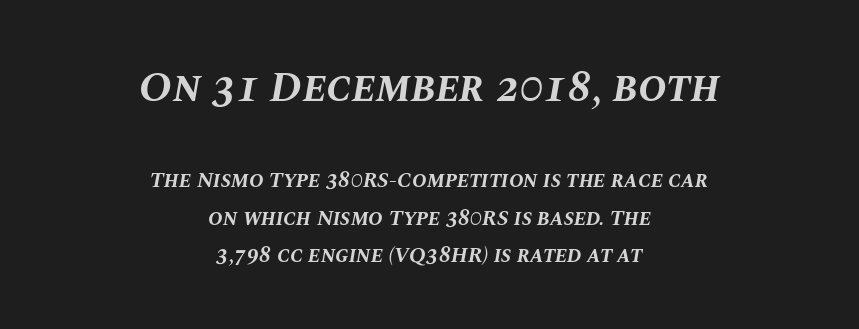
Does the bottom block carry the larger type? No, the top block does. Spacing verdict: proportional, widths tailored to each character. Notice how thick the strokes are: this is what a full bold looks like. This rendering leaves character spacing at its baseline value.
